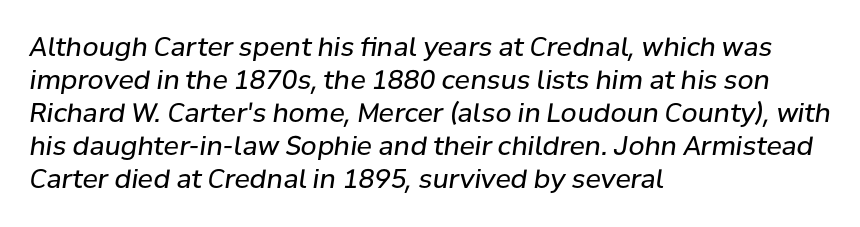
The image shows 26 px text type, italic (leaning right); set left-aligned, normal line spacing (1.27x), normal letter spacing, not underlined.
